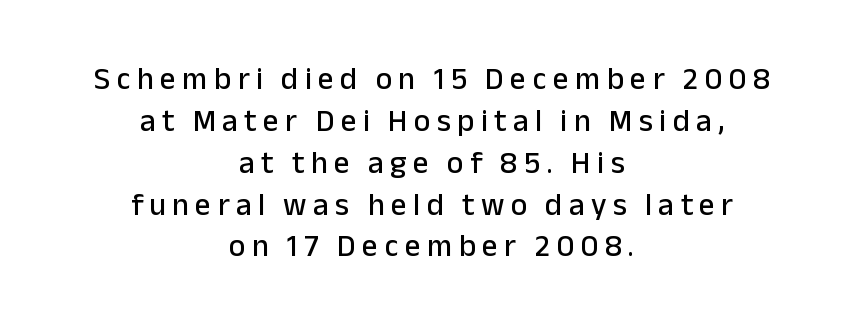
Honestly, the letter spacing is so wide it's the main thing you notice. These lines stack symmetrically, like a column narrowing and widening about its center. A normal amount of white space separates one row of letters from the next. These lines are composed in type without serifs.
